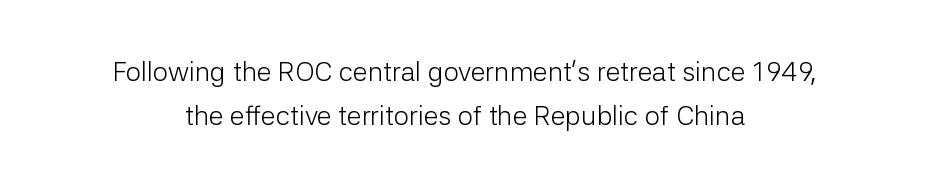
{"italic": "no", "bold": "no", "underline": "no", "align": "center", "line_spacing": "normal", "line_spacing_ratio": 1.62, "letter_spacing": "normal", "letter_spacing_em": 0.0, "glyph_px": 27}
